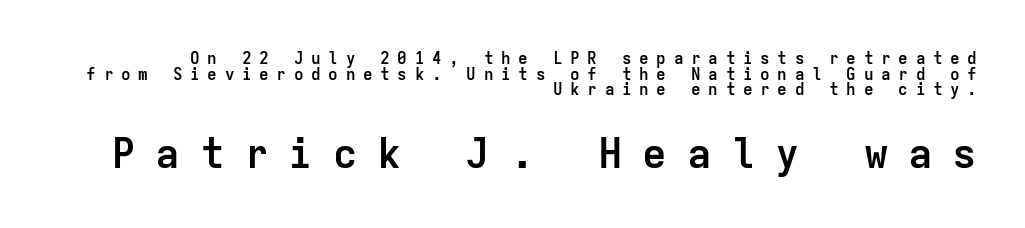
Q: Is the text bold? A: Yes.
Q: Is the text italic (slanted)? A: No, it is upright.
Q: Is the typeface a serif or a sans-serif typeface? A: Sans-serif.
Q: Is the text underlined? A: No.
Q: How is the paragraph aligned? A: Right-aligned.
Q: Is the spacing between letters normal or unusually wide? A: Unusually wide.
Q: Is the spacing between lines tight, normal or loose? A: Tight.
Q: Which block of text is set in a larger size, the first (top) or the second (bottom)? A: The second (bottom) one.
Q: Width (condensed, normal, or wide)? A: Normal.
Q: Stroke contrast? A: Low.
Q: x-height? A: Medium.
Q: Monospaced? A: Yes.
